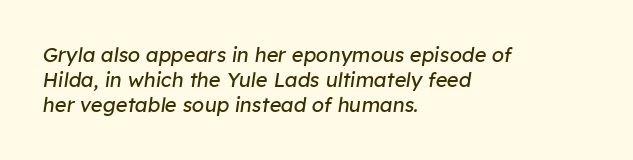
Q: Is the text bold? A: No.
Q: Is the text italic (slanted)? A: Yes, it leans right by about 8 degrees.
Q: Is the text underlined? A: No.
Q: How is the paragraph aligned? A: Left-aligned.
Q: Is the spacing between letters normal or unusually wide? A: Normal.
Q: Is the spacing between lines tight, normal or loose? A: Normal.
